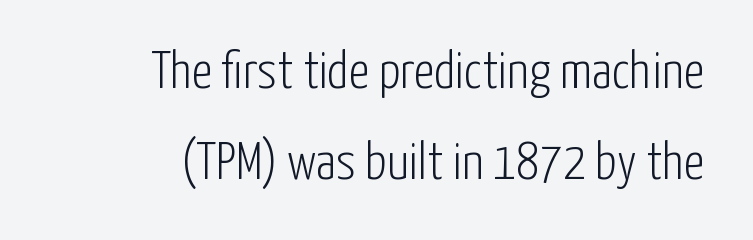
{"serif": "no", "italic": "no", "bold": "no", "weight": "light", "width": "condensed", "stroke_contrast": "low", "x_height": "medium", "monospaced": "no", "underline": "no", "align": "right", "line_spacing_ratio": 1.72, "letter_spacing": "normal", "letter_spacing_em": 0.0, "glyph_px": 53}
